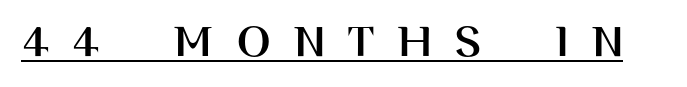
Q: Is the text italic (slanted)? A: No, it is upright.
Q: Is the typeface a serif or a sans-serif typeface? A: Sans-serif.
Q: Is the text underlined? A: Yes.
Q: Is the spacing between letters normal or unusually wide? A: Unusually wide.
Q: Width (condensed, normal, or wide)? A: Normal.
Q: Stroke contrast? A: High.
Q: x-height? A: Large.
Q: Monospaced? A: No.
